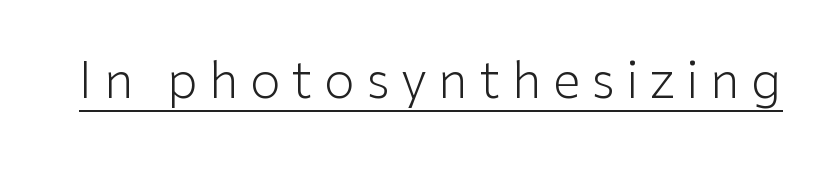
The image shows 50 px light sans-serif type, upright; set unusually wide letter spacing (+0.23 em), underlined; low stroke contrast and a medium x-height.
